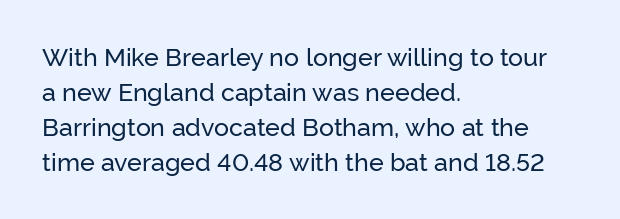
The image shows 25 px text type, upright; set left-aligned, normal line spacing (1.4x), normal letter spacing, not underlined.
